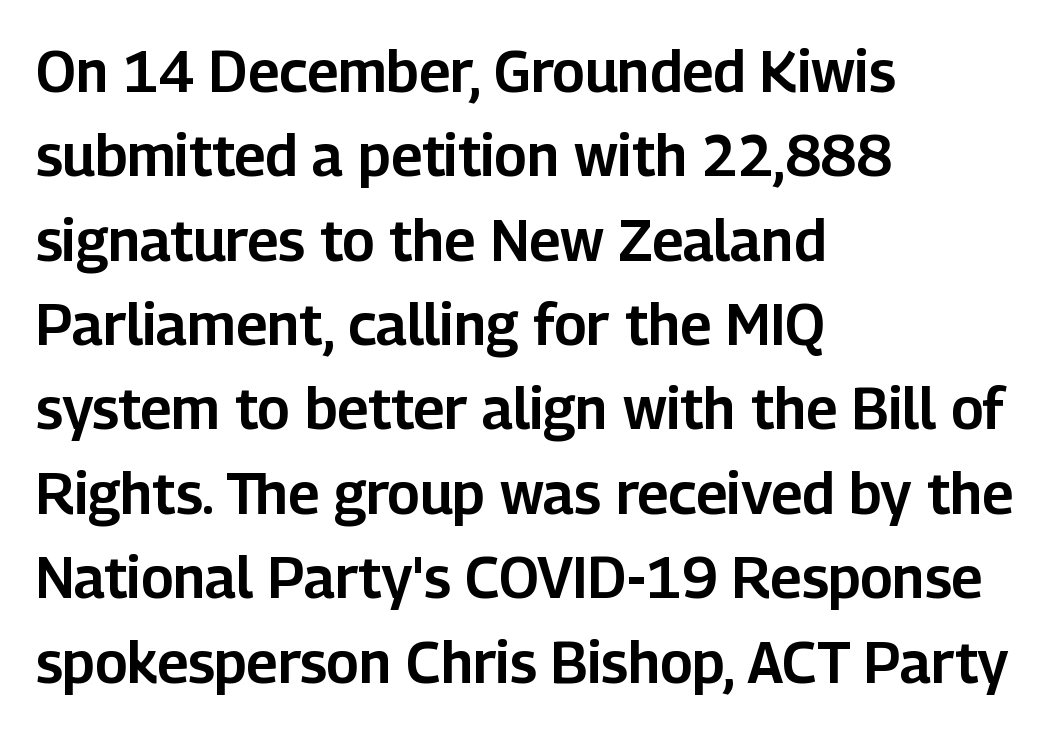
{"serif": "no", "italic": "no", "width": "normal", "stroke_contrast": "low", "x_height": "medium", "monospaced": "no", "underline": "no", "align": "left", "line_spacing": "normal", "line_spacing_ratio": 1.48, "letter_spacing": "normal", "letter_spacing_em": 0.0, "glyph_px": 57}
